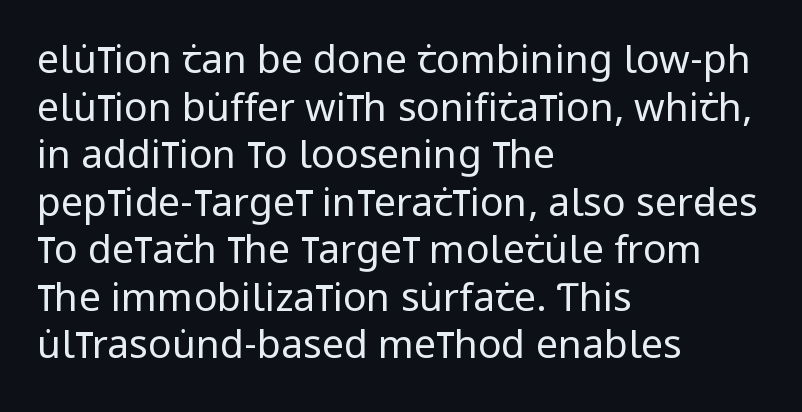
Q: Is the text bold? A: No.
Q: Is the text italic (slanted)? A: No, it is upright.
Q: Is the typeface a serif or a sans-serif typeface? A: Sans-serif.
Q: Is the text underlined? A: No.
Q: How is the paragraph aligned? A: Left-aligned.
Q: Is the spacing between letters normal or unusually wide? A: Normal.
Q: Width (condensed, normal, or wide)? A: Condensed.
Q: Stroke contrast? A: Low.
Q: x-height? A: Large.
Q: Monospaced? A: No.
